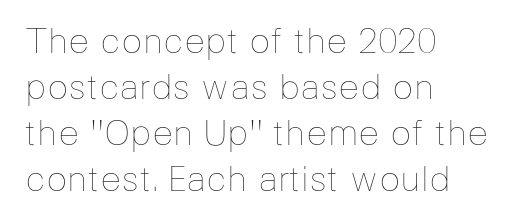
The image shows 35 px thin type, upright; set left-aligned, normal line spacing (1.31x), normal letter spacing, not underlined; low stroke contrast and a medium x-height.
